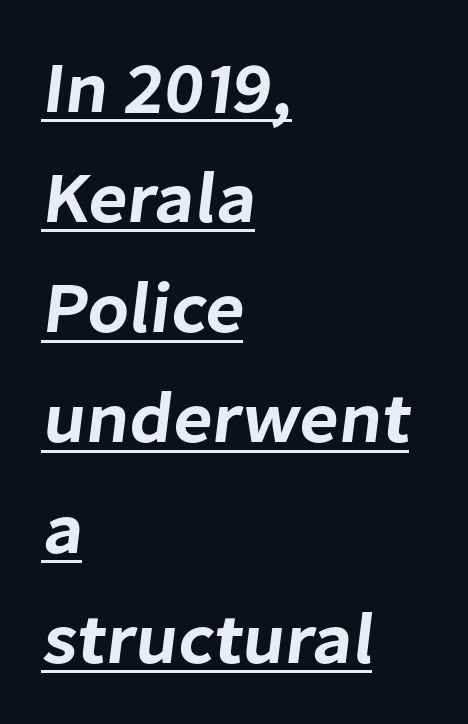
Q: Is the typeface a serif or a sans-serif typeface? A: Sans-serif.
Q: Is the text underlined? A: Yes.
Q: How is the paragraph aligned? A: Left-aligned.
Q: Is the spacing between letters normal or unusually wide? A: Normal.
Q: Is the spacing between lines tight, normal or loose? A: Normal.
Q: Width (condensed, normal, or wide)? A: Normal.
Q: Stroke contrast? A: Low.
Q: x-height? A: Medium.
Q: Monospaced? A: No.
